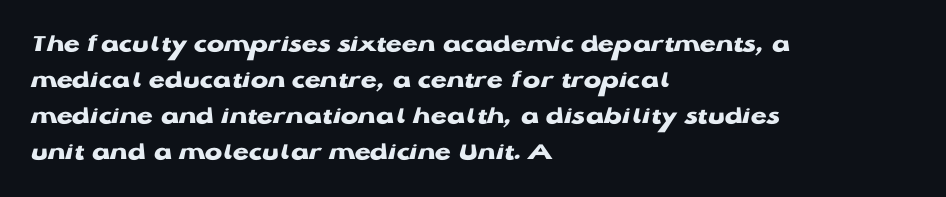
Weight: bold. Inter-character spacing is left at the font's built-in metrics. Check the space under the baseline: it is left empty. These lines sit exactly where default settings would place them. Compared with a centered layout, this one pins lines to the left instead.
